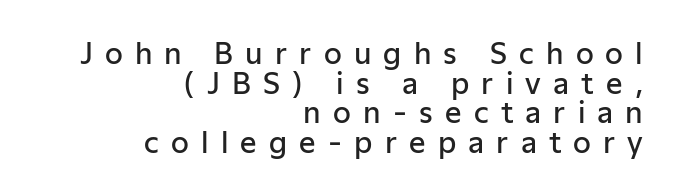
{"serif": "no", "italic": "no", "bold": "semi", "weight": "semibold", "width": "normal", "stroke_contrast": "low", "x_height": "medium", "monospaced": "no", "underline": "no", "align": "right", "line_spacing": "tight", "line_spacing_ratio": 1.02, "letter_spacing": "wide", "letter_spacing_em": 0.42, "glyph_px": 29}
